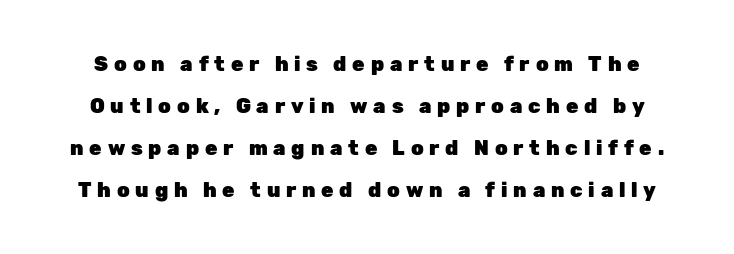
The image shows 20 px bold type, upright; set loose line spacing (2.1x), unusually wide letter spacing (+0.29 em), not underlined.
